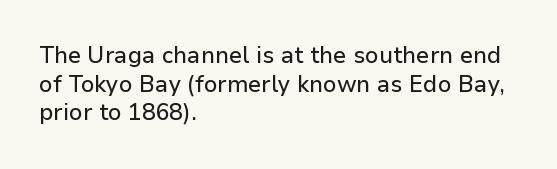
Q: Is the text italic (slanted)? A: No, it is upright.
Q: Is the text underlined? A: No.
Q: How is the paragraph aligned? A: Left-aligned.
Q: Is the spacing between letters normal or unusually wide? A: Normal.
